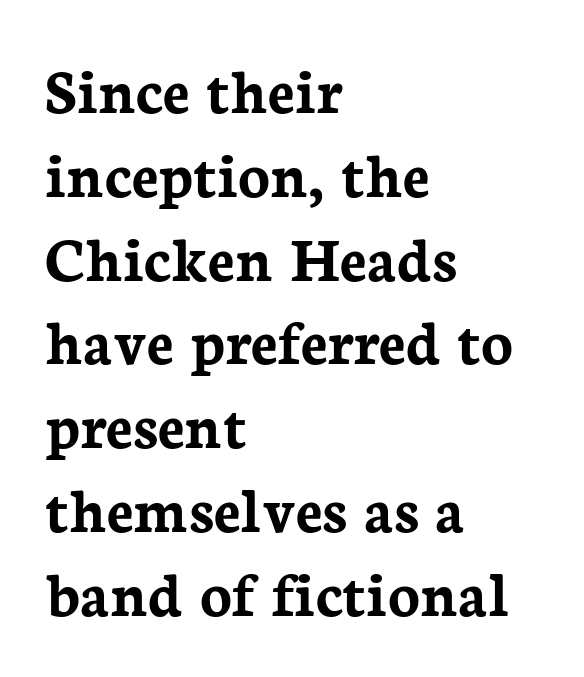
Clear beneath every line of the passage. These lines are composed in type with serifs. No extra tracking has been applied to these lines. Note the varied advance widths — an 'i' is clearly narrower than an 'm'.
